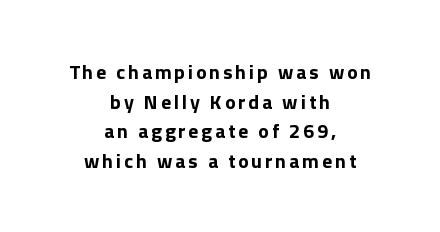
The lettering stays uniformly vertical, giving the passage a roman look. Is the block centered? Yes — each line is placed symmetrically about the middle. Normally led — the rows are evenly, conventionally spaced. Anything drawn beneath the words? Only blank space.
